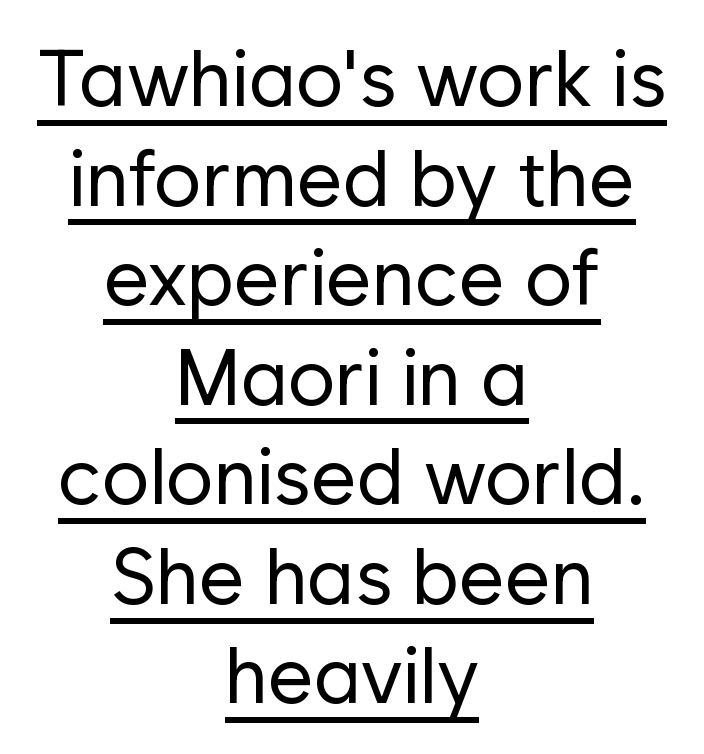
Compared with typical paragraphs, the rows here are spaced about the same. The type is set solid horizontally, with unmodified tracking. This sample has the flowing, uneven cadence of proportional lettering. The letters stand straight up with perfectly vertical stems.
